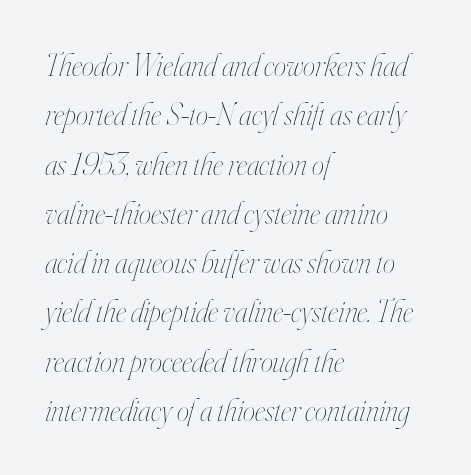
Q: Is the text bold? A: No.
Q: Is the text italic (slanted)? A: Yes, it leans right by about 16 degrees.
Q: Is the text underlined? A: No.
Q: How is the paragraph aligned? A: Left-aligned.
Q: Is the spacing between letters normal or unusually wide? A: Normal.
Q: Is the spacing between lines tight, normal or loose? A: Normal.
Q: Width (condensed, normal, or wide)? A: Condensed.
Q: Stroke contrast? A: High.
Q: x-height? A: Small.
Q: Monospaced? A: No.
